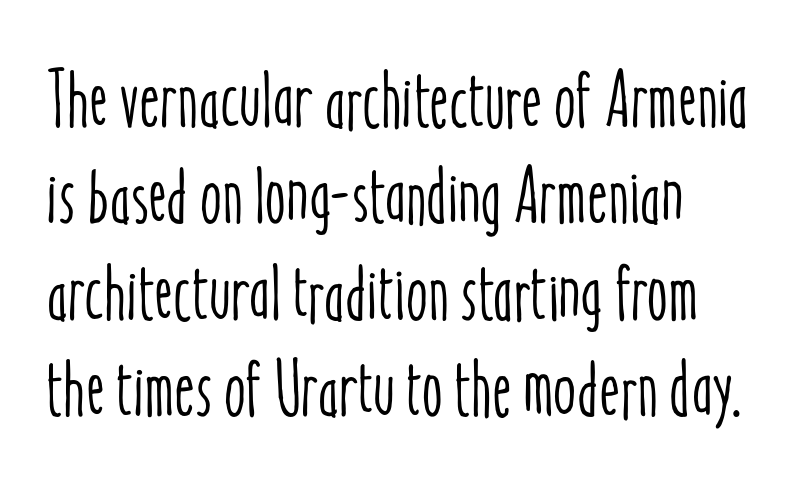
Designer's note — italics off, roman on. The letters sit at their default tracking, neither squeezed nor spread. This rendering uses left alignment, leaving the right contour irregular. The baseline area is clear.
